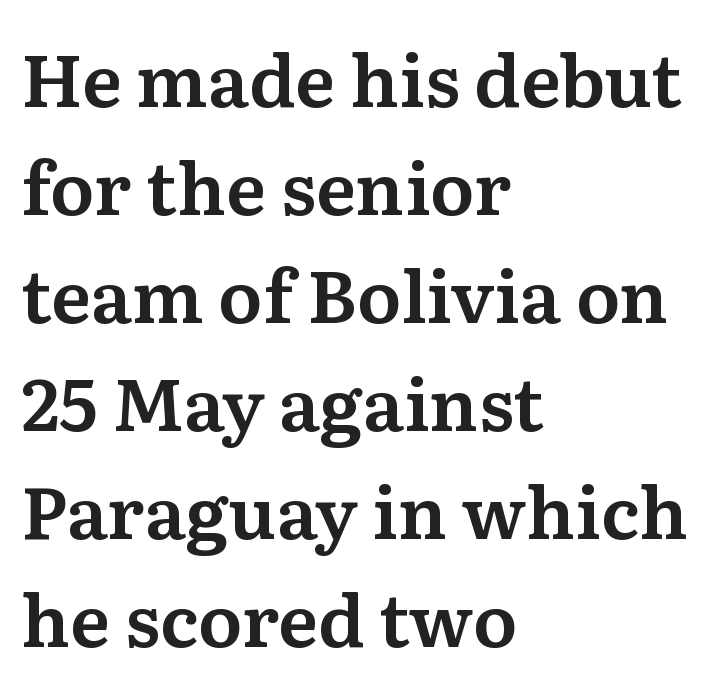
Q: Is the text italic (slanted)? A: No, it is upright.
Q: Is the typeface a serif or a sans-serif typeface? A: Serif.
Q: Is the text underlined? A: No.
Q: How is the paragraph aligned? A: Left-aligned.
Q: Is the spacing between letters normal or unusually wide? A: Normal.
Q: Is the spacing between lines tight, normal or loose? A: Normal.
Q: Width (condensed, normal, or wide)? A: Normal.
Q: Stroke contrast? A: Medium.
Q: x-height? A: Medium.
Q: Monospaced? A: No.
